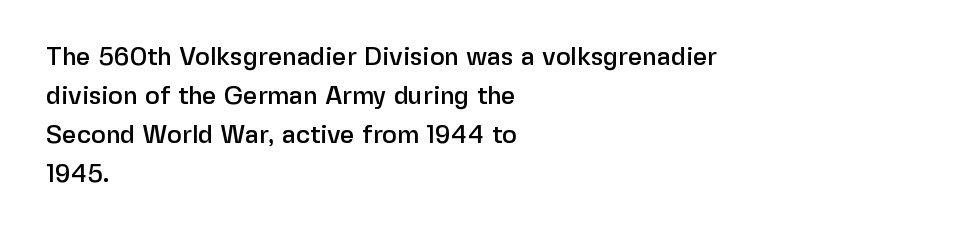
The horizontal fit of the characters is conventional and even. The passage shown stacks its lines at a standard gap. The letters stand straight up with perfectly vertical stems. Descender tails drop into unmarked territory. Is the block centered? No — it sits flush against the left margin.
